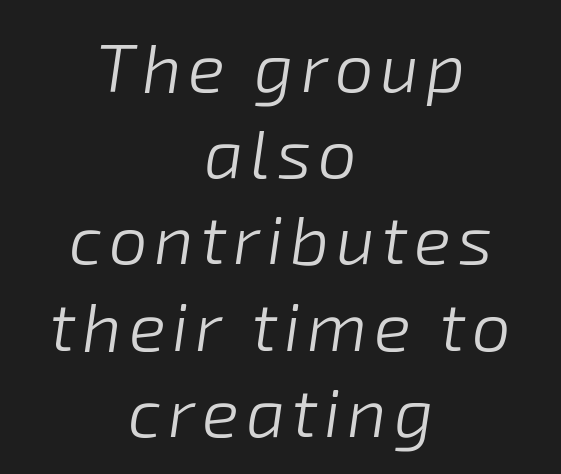
{"italic": "yes", "lean": "right", "slant_degrees": 8, "bold": "no", "weight": "light", "width": "normal", "stroke_contrast": "low", "x_height": "medium", "monospaced": "no", "underline": "no", "align": "center", "line_spacing": "normal", "line_spacing_ratio": 1.25, "glyph_px": 69}
